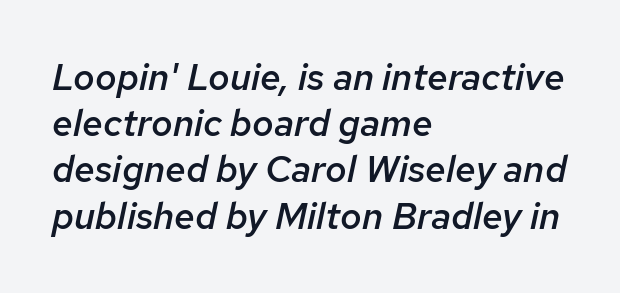
This sample uses an oblique cut, with every glyph tilted off the vertical. Is the block centered? No — it sits flush against the left margin. Spacing verdict: proportional, widths tailored to each character. Just letters on the line, the space beneath them empty.
